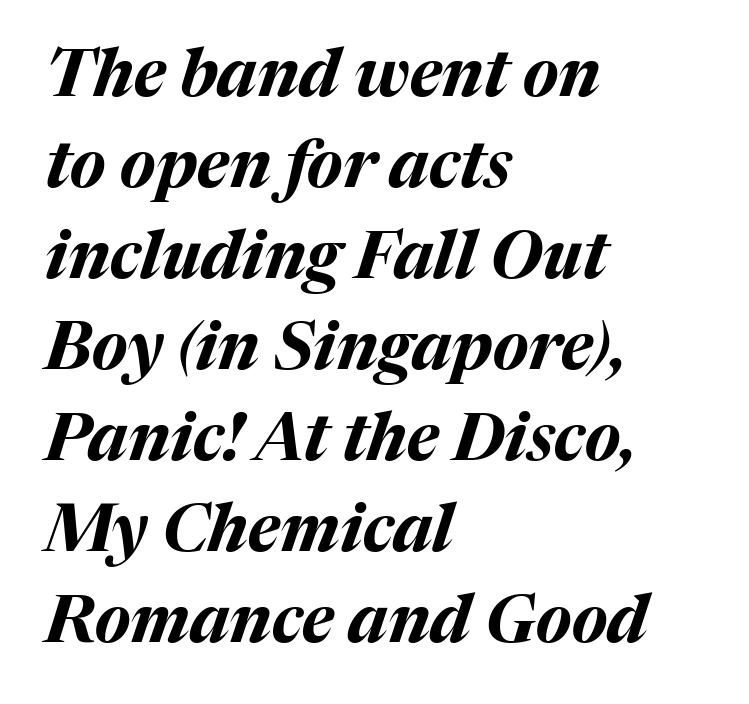
{"italic": "yes", "lean": "right", "slant_degrees": 17, "bold": "yes", "weight": "bold", "width": "normal", "stroke_contrast": "medium", "x_height": "medium", "monospaced": "no", "underline": "no", "align": "left", "line_spacing": "normal", "line_spacing_ratio": 1.38, "letter_spacing": "normal", "letter_spacing_em": 0.0, "glyph_px": 66}
